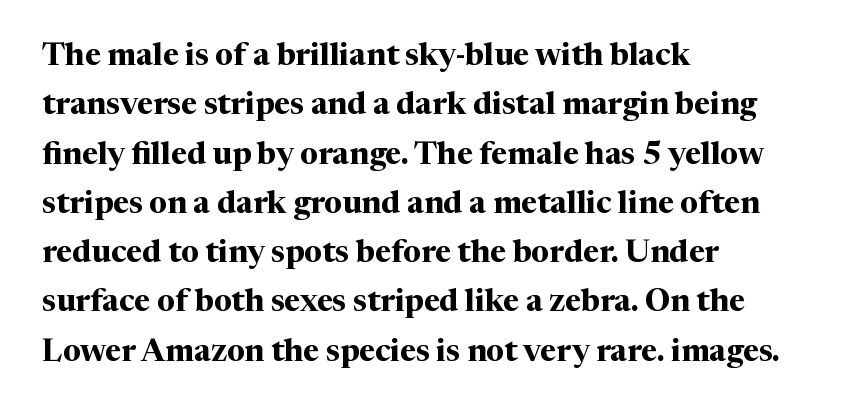
{"serif": "yes", "italic": "no", "bold": "yes", "weight": "bold", "width": "normal", "stroke_contrast": "medium", "x_height": "medium", "monospaced": "no", "underline": "no", "align": "left", "line_spacing": "normal", "line_spacing_ratio": 1.59, "letter_spacing": "normal", "letter_spacing_em": 0.0, "glyph_px": 31}
